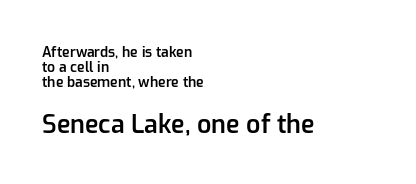
The image shows 25 px text type, upright; set left-aligned, tight line spacing (1.06x), normal letter spacing, not underlined; the second (bottom) block is 1.79x larger.
